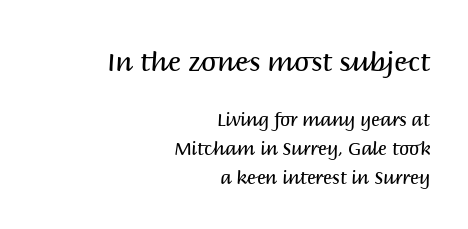
The line-height multiplier appears to be the usual default. Character size in the leading block exceeds that of the trailing block. The ragged edge is on the left, which tells us the setting is flush right. How are the letters spaced? Ordinarily, with no added tracking. The strip under each line holds only bare page.
